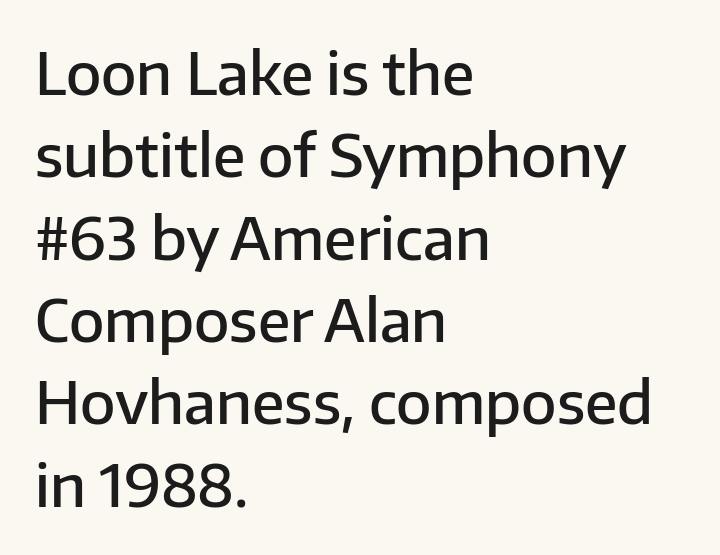
The image shows 58 px semibold sans-serif type, upright; set left-aligned, normal line spacing (1.42x), normal letter spacing, not underlined; low stroke contrast and a medium x-height.
